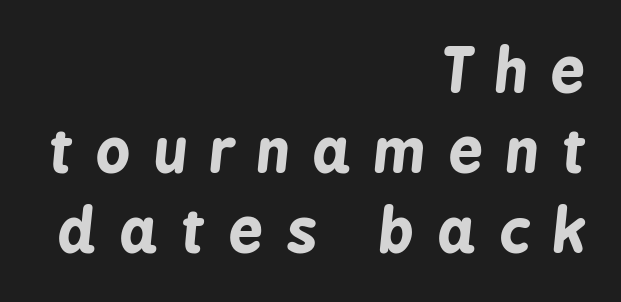
The image shows 60 px bold, condensed type, italic (leaning right); set right-aligned, normal line spacing (1.33x), unusually wide letter spacing (+0.39 em), not underlined; low stroke contrast and a medium x-height.
